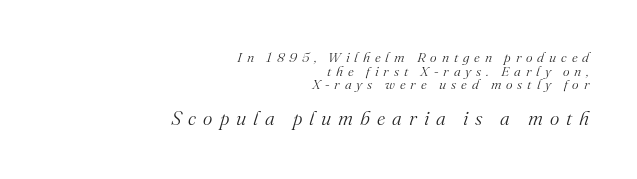
Horizontal bands of white between lines are thin slivers. The whole block is typeset with a tilt. How are the letters spaced? Widely, with obvious added tracking. The rag falls on the left side of this text block. The second block has been scaled up relative to the first. Type without underlining.
